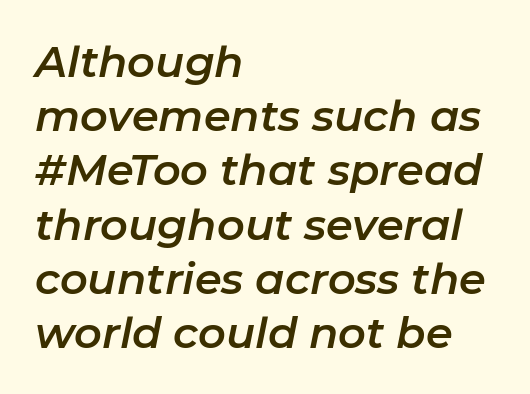
{"italic": "yes", "lean": "right", "slant_degrees": 11, "width": "normal", "stroke_contrast": "low", "x_height": "medium", "monospaced": "no", "underline": "no", "align": "left", "line_spacing": "normal", "line_spacing_ratio": 1.26, "letter_spacing": "normal", "letter_spacing_em": 0.0, "glyph_px": 43}
